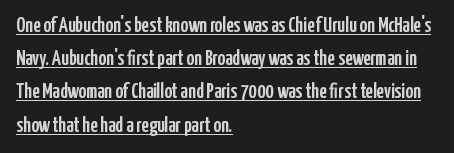
The image shows 21 px text type, upright; set left-aligned, normal line spacing (1.58x), normal letter spacing, underlined.
